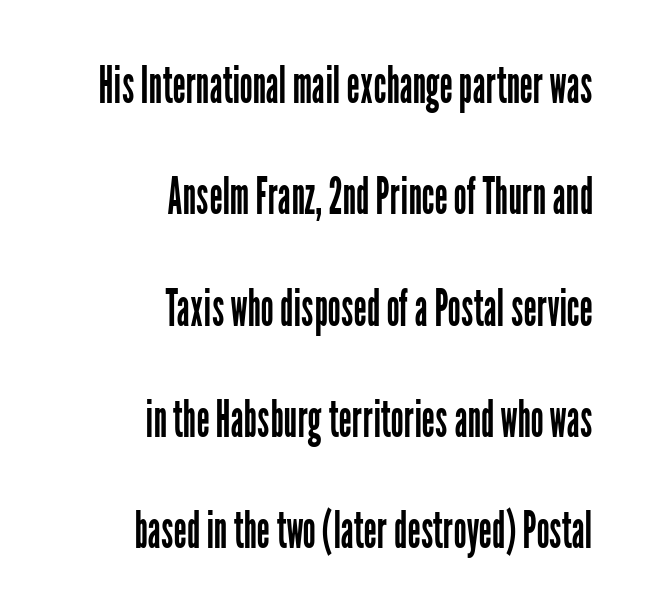
The image shows 52 px regular-weight, condensed sans-serif type, upright; set right-aligned, loose line spacing (2.14x), normal letter spacing, not underlined; low stroke contrast and a medium x-height.
